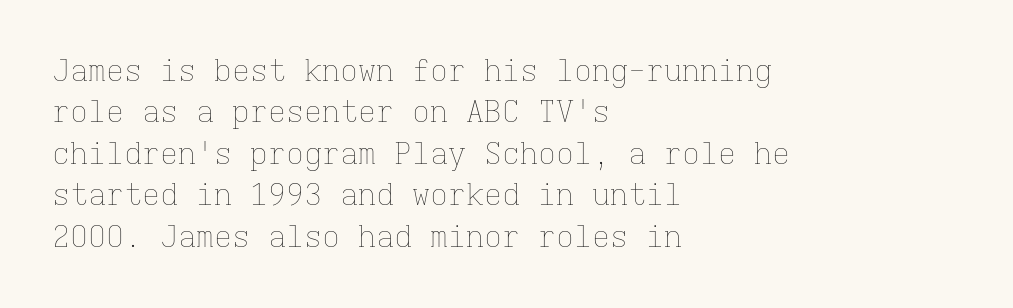
The image shows 30 px thin type, upright, monospaced; set left-aligned, normal line spacing (1.38x), normal letter spacing, not underlined; low stroke contrast and a medium x-height.
